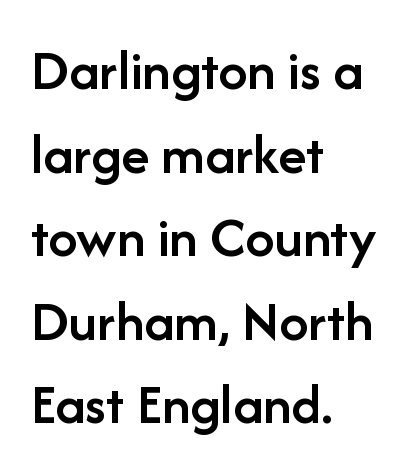
The image shows 58 px semibold sans-serif type, upright; set left-aligned, normal line spacing (1.44x), normal letter spacing, not underlined; low stroke contrast and a medium x-height.
